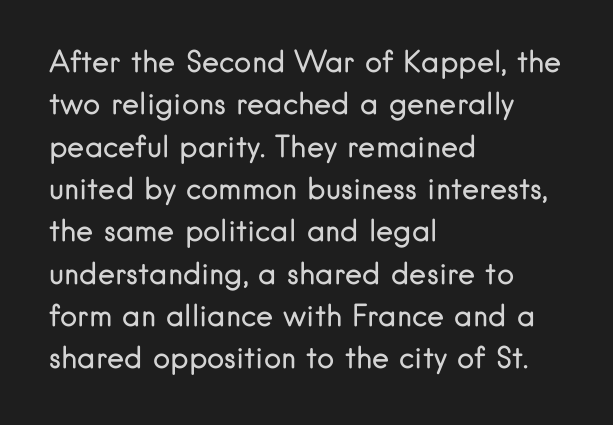
{"serif": "no", "italic": "no", "bold": "no", "weight": "regular", "width": "normal", "stroke_contrast": "low", "x_height": "small", "monospaced": "no", "underline": "no", "align": "left", "line_spacing": "normal", "line_spacing_ratio": 1.46, "letter_spacing": "normal", "letter_spacing_em": 0.0, "glyph_px": 29}
